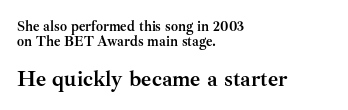
Heft: maximum for text — a bold. Letters rest on an invisible, unmarked baseline. You could barely slide anything between these rows. Every row of glyphs begins at an identical x-position on the left. The designer gave the closing block more size than the opening block.
